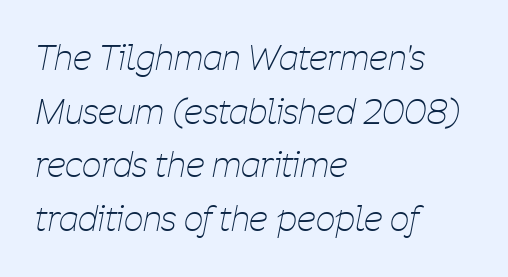
Q: Is the text bold? A: No.
Q: Is the text italic (slanted)? A: Yes, it leans right by about 11 degrees.
Q: Is the text underlined? A: No.
Q: How is the paragraph aligned? A: Left-aligned.
Q: Is the spacing between letters normal or unusually wide? A: Normal.
Q: Is the spacing between lines tight, normal or loose? A: Normal.
Q: Width (condensed, normal, or wide)? A: Condensed.
Q: Stroke contrast? A: Low.
Q: x-height? A: Medium.
Q: Monospaced? A: No.
